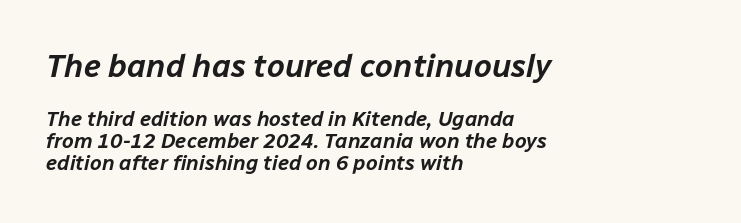
{"italic": "yes", "lean": "right", "slant_degrees": 12, "width": "normal", "stroke_contrast": "low", "x_height": "medium", "monospaced": "no", "underline": "no", "align": "left", "line_spacing": "tight", "line_spacing_ratio": 1.06, "letter_spacing": "normal", "letter_spacing_em": 0.0, "larger_block": "first", "size_ratio": 1.52, "glyph_px": 32}
